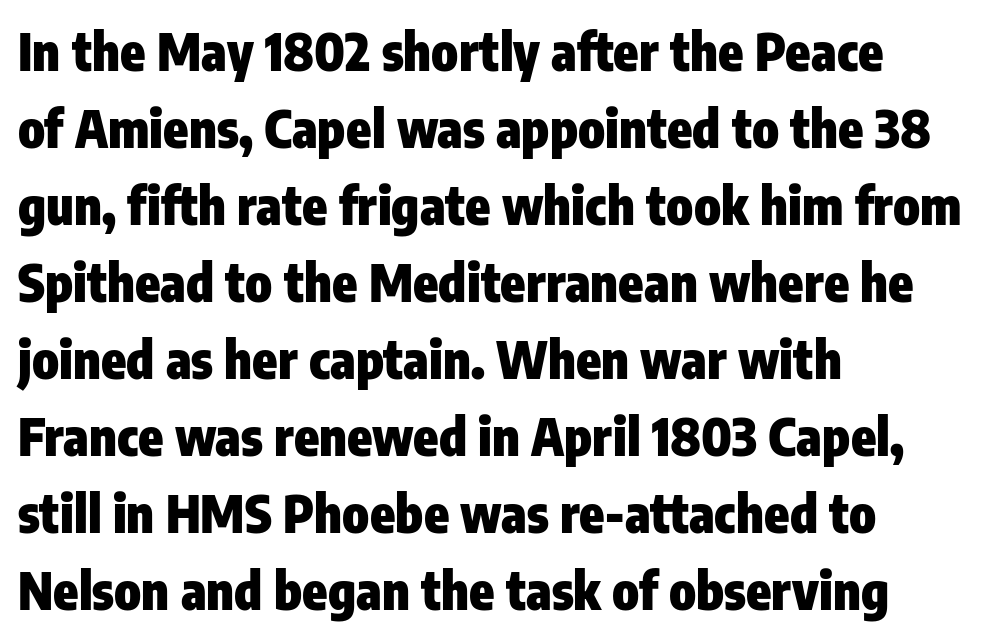
Q: Is the text bold? A: Yes.
Q: Is the text italic (slanted)? A: No, it is upright.
Q: Is the typeface a serif or a sans-serif typeface? A: Sans-serif.
Q: Is the text underlined? A: No.
Q: How is the paragraph aligned? A: Left-aligned.
Q: Is the spacing between letters normal or unusually wide? A: Normal.
Q: Is the spacing between lines tight, normal or loose? A: Normal.
Q: Width (condensed, normal, or wide)? A: Condensed.
Q: Stroke contrast? A: Low.
Q: x-height? A: Medium.
Q: Monospaced? A: No.
